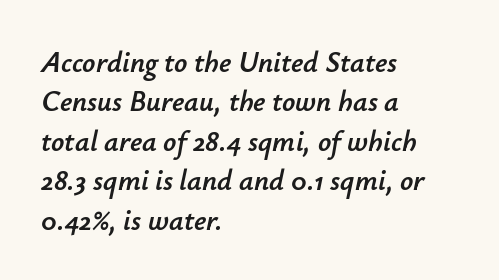
{"italic": "yes", "lean": "right", "slant_degrees": 12, "width": "normal", "stroke_contrast": "low", "x_height": "small", "monospaced": "no", "underline": "no", "align": "left", "line_spacing": "normal", "line_spacing_ratio": 1.36, "letter_spacing": "normal", "letter_spacing_em": 0.0, "glyph_px": 29}
